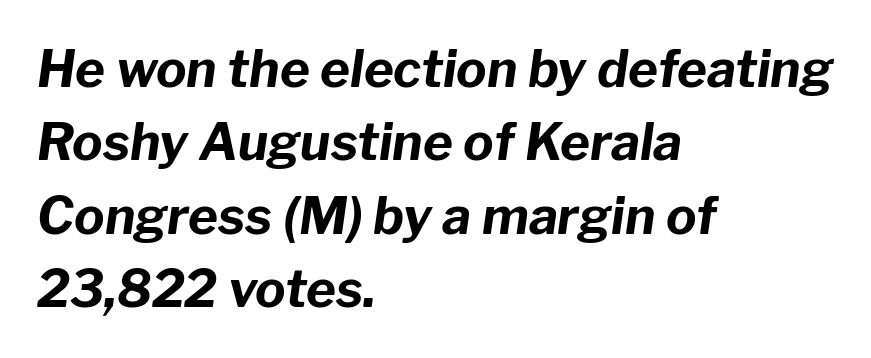
Q: Is the text bold? A: Yes.
Q: Is the text italic (slanted)? A: Yes, it leans right by about 8 degrees.
Q: Is the text underlined? A: No.
Q: How is the paragraph aligned? A: Left-aligned.
Q: Is the spacing between letters normal or unusually wide? A: Normal.
Q: Is the spacing between lines tight, normal or loose? A: Normal.
Q: Width (condensed, normal, or wide)? A: Normal.
Q: Stroke contrast? A: Low.
Q: x-height? A: Medium.
Q: Monospaced? A: No.
